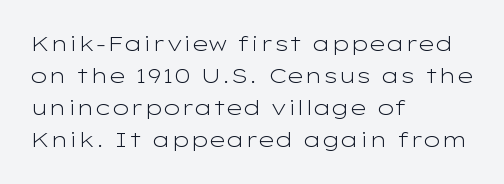
Q: Is the text bold? A: No.
Q: Is the text italic (slanted)? A: No, it is upright.
Q: Is the text underlined? A: No.
Q: How is the paragraph aligned? A: Left-aligned.
Q: Is the spacing between letters normal or unusually wide? A: Normal.
Q: Is the spacing between lines tight, normal or loose? A: Normal.
